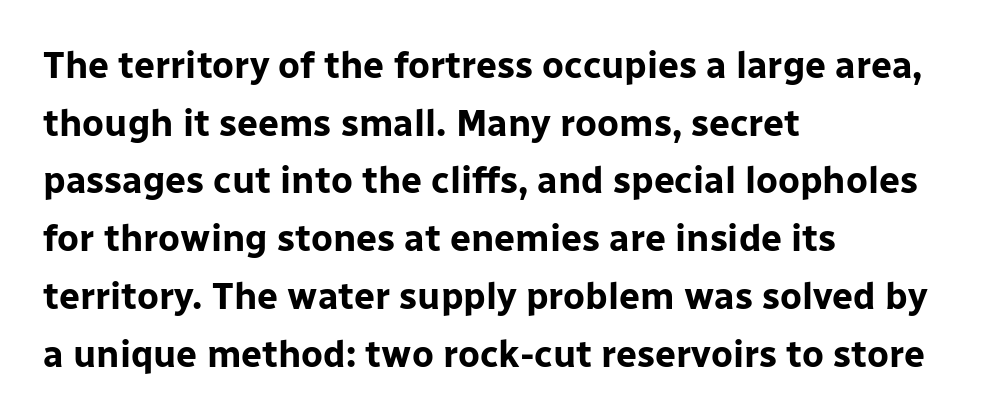
Horizontal alignment here is leftward, the default for most running prose. Posture: vertical. These lines are composed in type without serifs. A normal amount of white space separates one row of letters from the next. The tracking reads as untouched default to a designer's eye. Anything drawn beneath the words? Only blank space.
